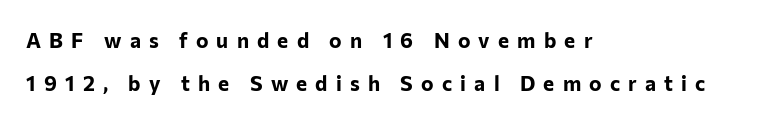
Q: Is the text bold? A: Yes.
Q: Is the text italic (slanted)? A: No, it is upright.
Q: Is the text underlined? A: No.
Q: How is the paragraph aligned? A: Left-aligned.
Q: Is the spacing between letters normal or unusually wide? A: Unusually wide.
Q: Is the spacing between lines tight, normal or loose? A: Loose.
